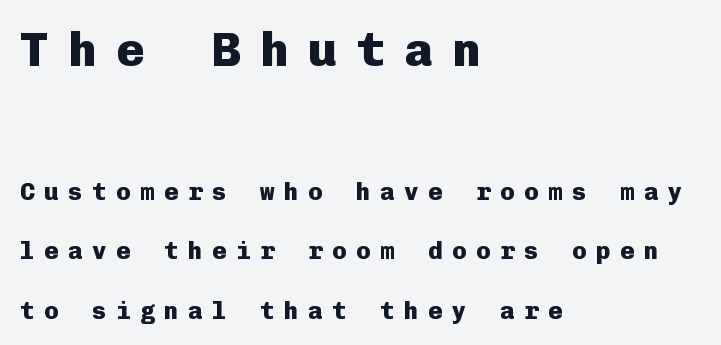
The gaps between neighbouring characters are conspicuously large. Honestly, the rows look like they've been pulled way apart. The characters look thick and weighty, a clear bold. In CSS terms this would be text-align: left.
